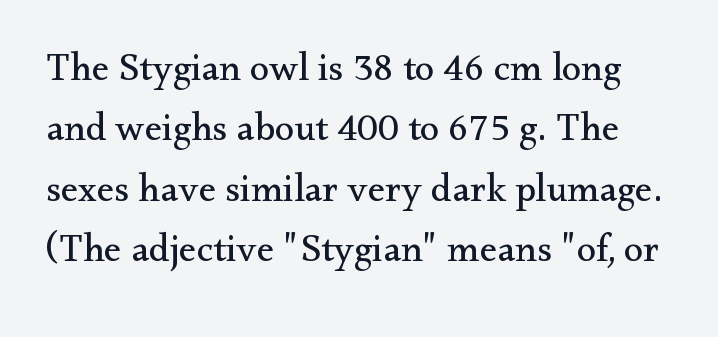
Font category for this specimen: serif. Decoration check: the copy has no underline. The specimen reads as upright at a glance. The space between consecutive lines is moderate. Each letter keeps its own natural width here, so spacing adapts to shape.
